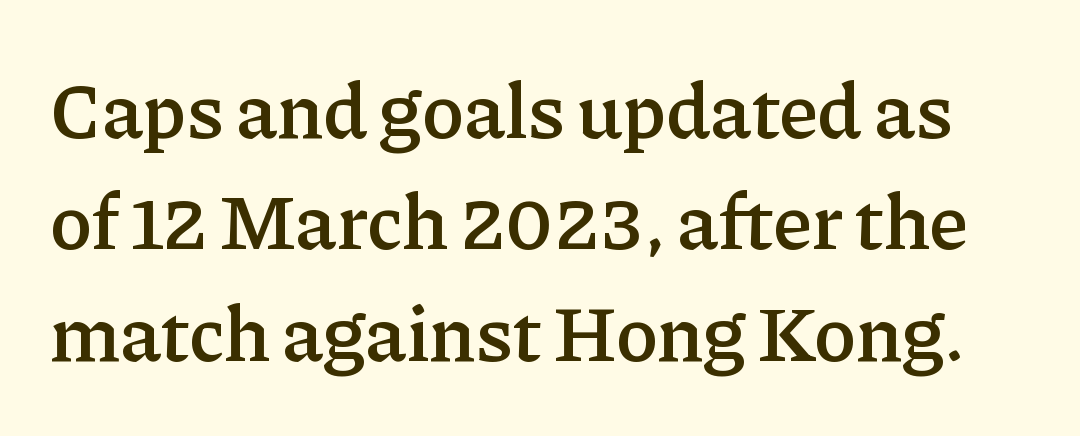
{"serif": "yes", "italic": "no", "bold": "semi", "weight": "semibold", "width": "normal", "stroke_contrast": "low", "x_height": "medium", "monospaced": "no", "underline": "no", "line_spacing": "normal", "line_spacing_ratio": 1.41, "letter_spacing": "normal", "letter_spacing_em": 0.0, "glyph_px": 79}
